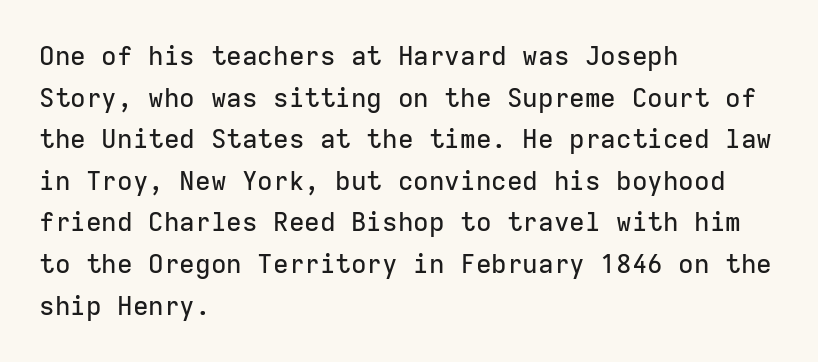
Q: Is the text italic (slanted)? A: No, it is upright.
Q: Is the text underlined? A: No.
Q: How is the paragraph aligned? A: Left-aligned.
Q: Is the spacing between letters normal or unusually wide? A: Normal.
Q: Is the spacing between lines tight, normal or loose? A: Normal.
